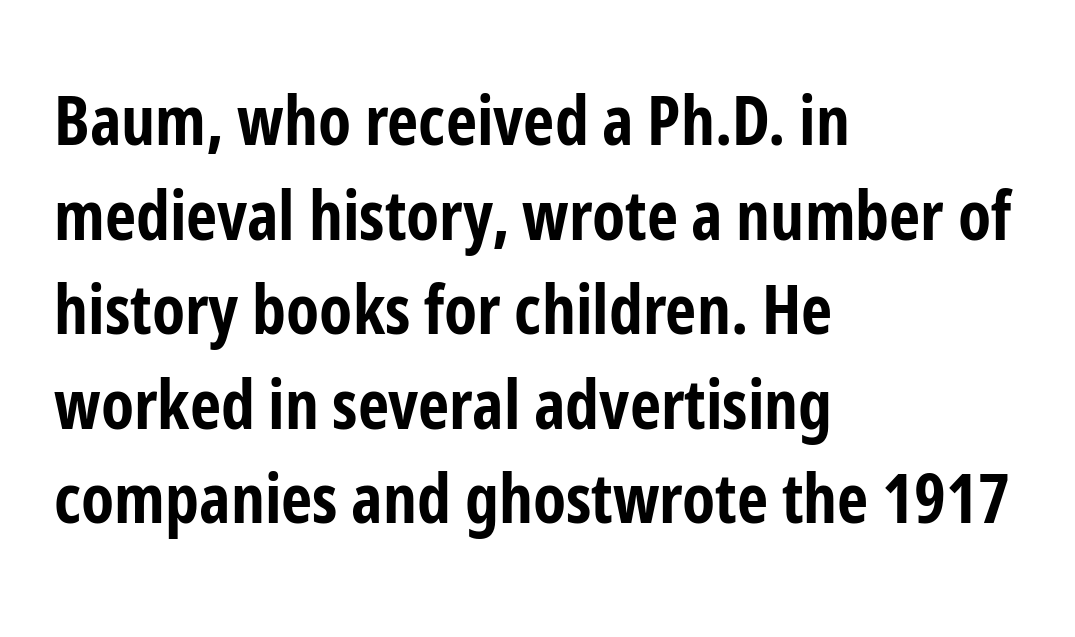
Weight: bold. Compared with typical body copy, the letter spacing here is the same. A typesetter would call this leading conventional body-copy spacing. Line beginnings align vertically; line endings do not. You could not count columns in this text — the font is proportionally spaced. Unlike italic type, these characters show no tilt at all.
